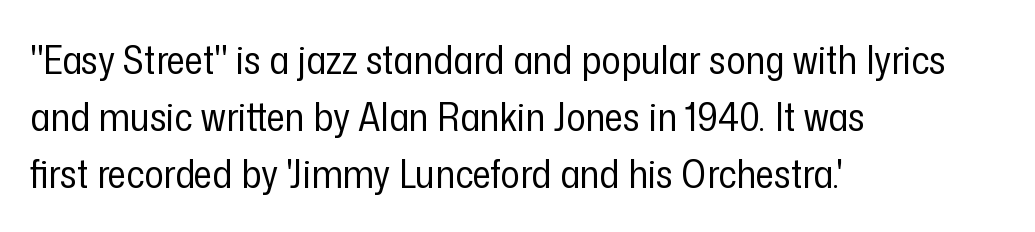
The image shows 40 px regular-weight, condensed sans-serif type, upright; set left-aligned, normal line spacing (1.43x), normal letter spacing, not underlined; low stroke contrast and a medium x-height.
